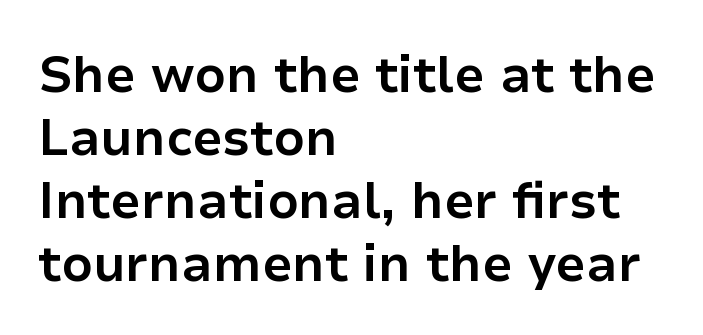
The image shows 50 px bold sans-serif type, upright; set left-aligned, normal line spacing (1.26x), normal letter spacing, not underlined; low stroke contrast and a medium x-height.
